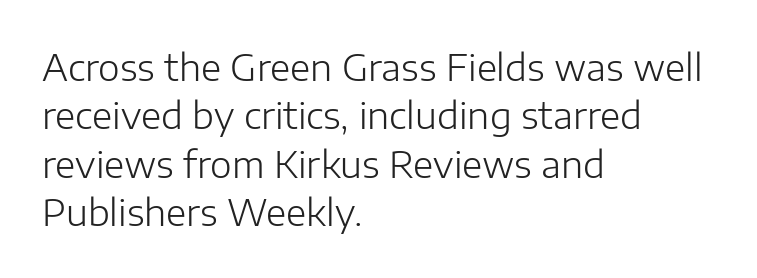
{"serif": "no", "italic": "no", "bold": "no", "weight": "light", "width": "normal", "stroke_contrast": "low", "x_height": "medium", "monospaced": "no", "underline": "no", "align": "left", "line_spacing": "normal", "line_spacing_ratio": 1.31, "letter_spacing": "normal", "letter_spacing_em": 0.0, "glyph_px": 37}
